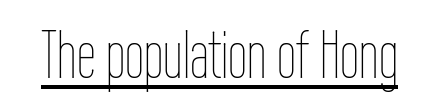
Q: Is the text bold? A: No.
Q: Is the text italic (slanted)? A: No, it is upright.
Q: Is the text underlined? A: Yes.
Q: Is the spacing between letters normal or unusually wide? A: Normal.
Q: Width (condensed, normal, or wide)? A: Condensed.
Q: Stroke contrast? A: Low.
Q: x-height? A: Medium.
Q: Monospaced? A: No.
